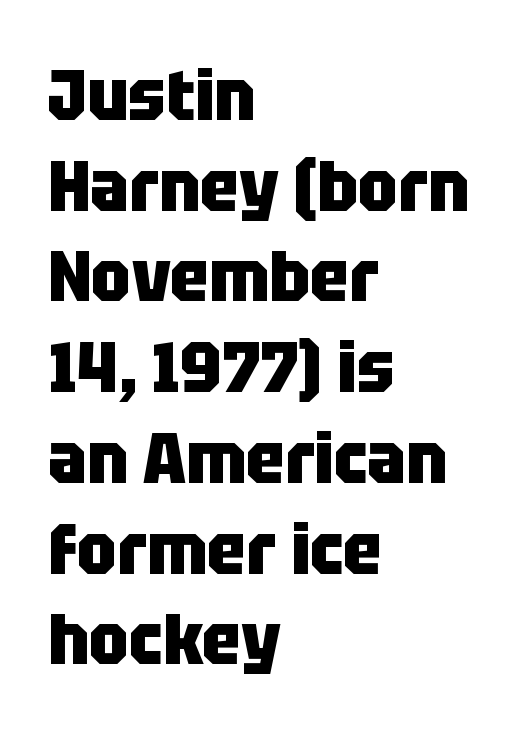
Q: Is the text bold? A: Yes.
Q: Is the text italic (slanted)? A: No, it is upright.
Q: Is the typeface a serif or a sans-serif typeface? A: Sans-serif.
Q: Is the text underlined? A: No.
Q: How is the paragraph aligned? A: Left-aligned.
Q: Is the spacing between letters normal or unusually wide? A: Normal.
Q: Is the spacing between lines tight, normal or loose? A: Normal.
Q: Width (condensed, normal, or wide)? A: Condensed.
Q: Stroke contrast? A: Low.
Q: x-height? A: Large.
Q: Monospaced? A: No.
